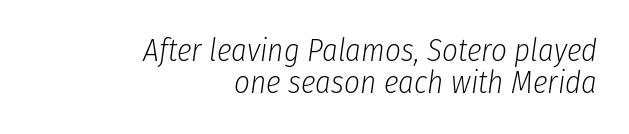
The image shows 31 px light, condensed type, italic (leaning right); set right-aligned, tight line spacing (1.03x), normal letter spacing, not underlined; low stroke contrast and a medium x-height.
